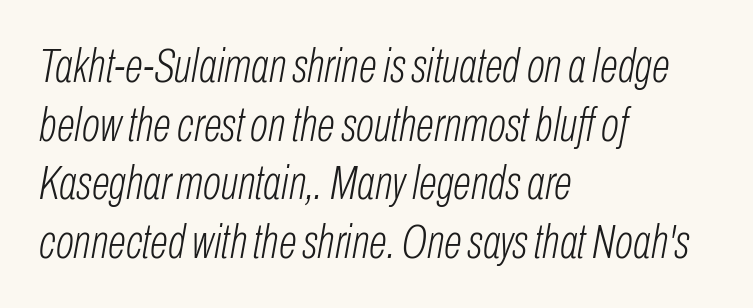
The image shows 48 px light, condensed type, italic (leaning right); set left-aligned, line spacing 1.22x, normal letter spacing, not underlined; low stroke contrast and a medium x-height.
